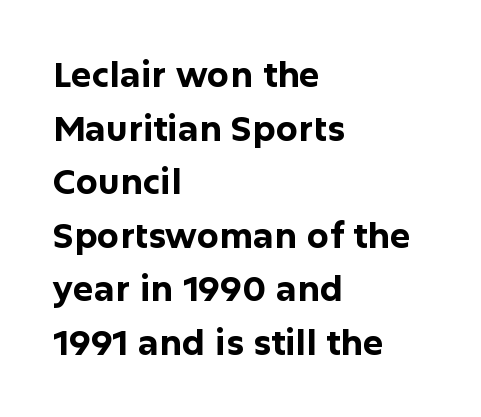
Each new line begins a customary step beneath the previous one. Ordinary non-slanted type is in use. Heavy, bold letterforms. Short and long lines alike share a common starting point at left. Descenders are the only things crossing below the line.
